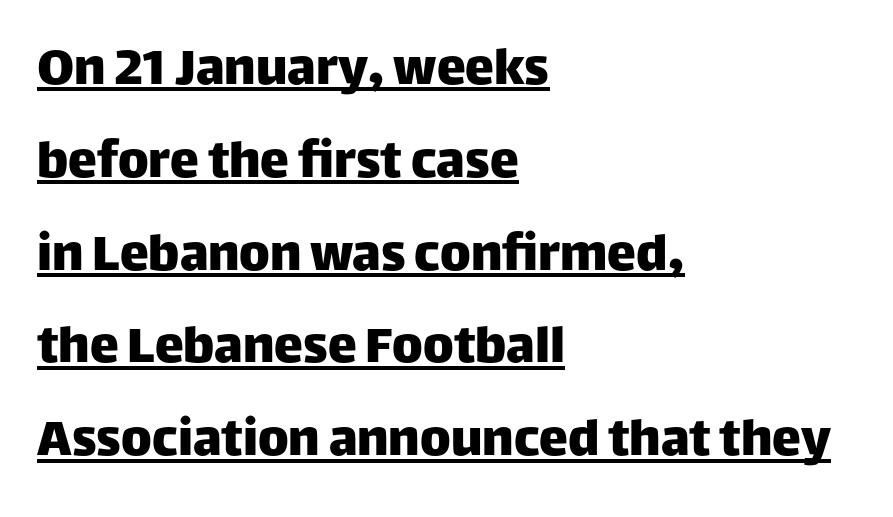
{"serif": "no", "italic": "no", "width": "normal", "stroke_contrast": "low", "x_height": "large", "monospaced": "no", "underline": "yes", "align": "left", "line_spacing": "normal", "line_spacing_ratio": 1.6, "letter_spacing": "normal", "letter_spacing_em": 0.0, "glyph_px": 58}
